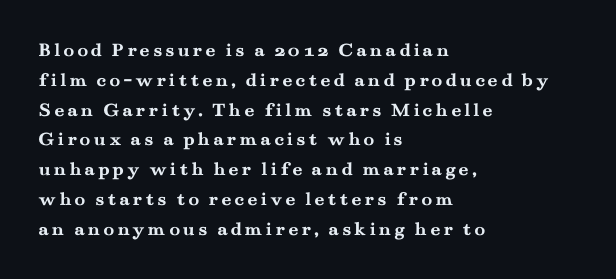
The image shows 20 px bold type, upright; set left-aligned, normal line spacing (1.49x), not underlined.
